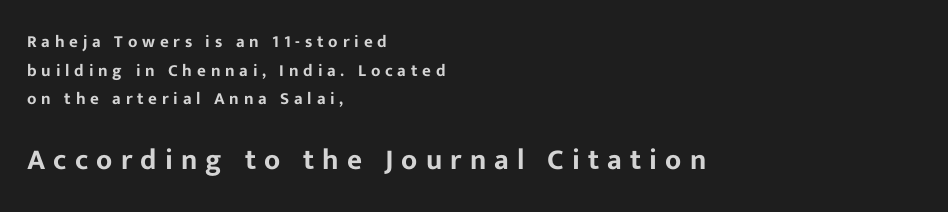
{"serif": "no", "italic": "no", "width": "normal", "stroke_contrast": "low", "x_height": "medium", "monospaced": "no", "underline": "no", "align": "left", "line_spacing": "normal", "line_spacing_ratio": 1.68, "letter_spacing": "wide", "letter_spacing_em": 0.28, "larger_block": "second", "size_ratio": 1.71, "glyph_px": 29}
